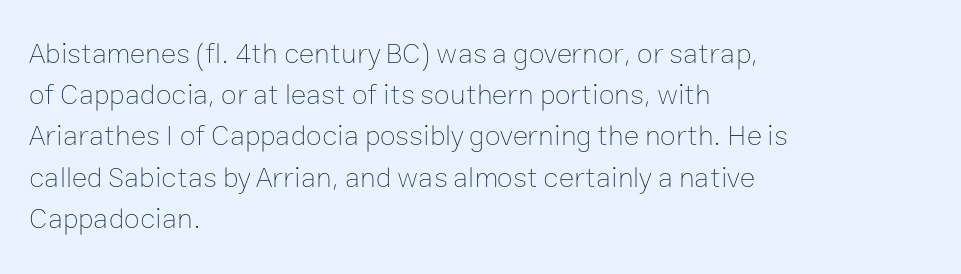
{"italic": "no", "bold": "no", "weight": "thin", "width": "normal", "stroke_contrast": "low", "x_height": "medium", "monospaced": "no", "underline": "no", "align": "left", "line_spacing": "normal", "line_spacing_ratio": 1.42, "letter_spacing": "normal", "letter_spacing_em": 0.0, "glyph_px": 29}
